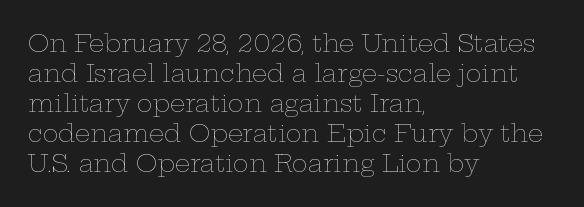
Honestly, there is no underline to notice here at all. The font's upright variant was chosen for this text. Horizontally, the lines are justified to the leading edge only. Bold? No — there's no thickening of the strokes.
